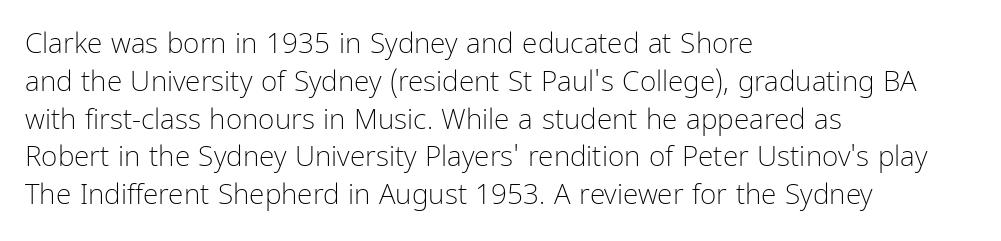
These lines are rendered in a variable-pitch font. The lettering stays uniformly vertical, giving the passage a roman look. Compared with typical paragraphs, the rows here are spaced about the same. Tracking here is standard; glyphs follow each other at the usual distance. The passage is arranged the way most books set body copy — flush left.
